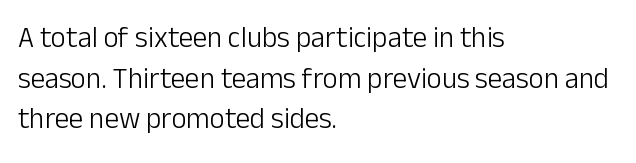
Q: Is the text bold? A: No.
Q: Is the text italic (slanted)? A: No, it is upright.
Q: Is the typeface a serif or a sans-serif typeface? A: Sans-serif.
Q: Is the text underlined? A: No.
Q: How is the paragraph aligned? A: Left-aligned.
Q: Is the spacing between letters normal or unusually wide? A: Normal.
Q: Is the spacing between lines tight, normal or loose? A: Normal.
Q: Width (condensed, normal, or wide)? A: Normal.
Q: Stroke contrast? A: Low.
Q: x-height? A: Medium.
Q: Monospaced? A: No.
